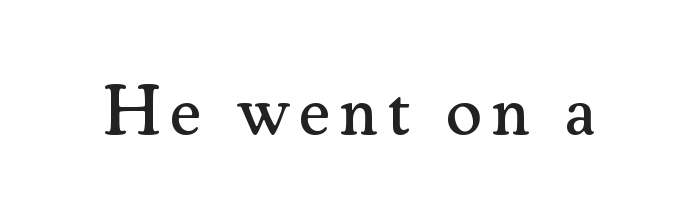
{"serif": "yes", "italic": "no", "width": "normal", "stroke_contrast": "medium", "x_height": "small", "monospaced": "no", "underline": "no", "glyph_px": 70}
